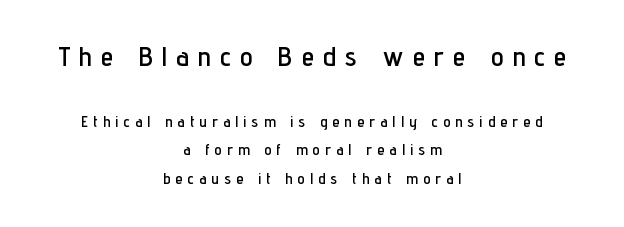
Characters remain perfectly vertical along every line. One-word summary of the alignment: center. The tracking reads as deliberately expanded to a designer's eye. Bigger letters appear in the top chunk; the bottom chunk is reduced.
